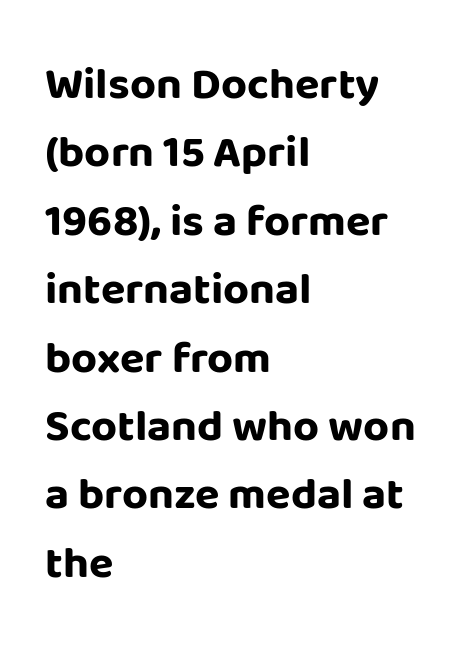
The words here are not underlined. The rows are spaced the way most documents space them. Layout note: lines flush left. On the weight axis this lands at bold, roughly 700. Looks like regular typesetting: each glyph gets only the width it needs.
